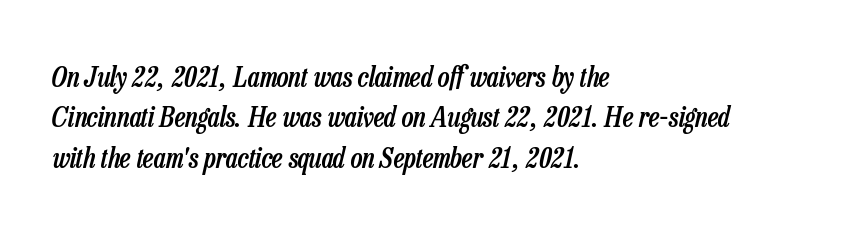
The image shows 28 px semibold, condensed type, italic (leaning right); set left-aligned, normal line spacing (1.44x), normal letter spacing, not underlined; low stroke contrast and a medium x-height.
